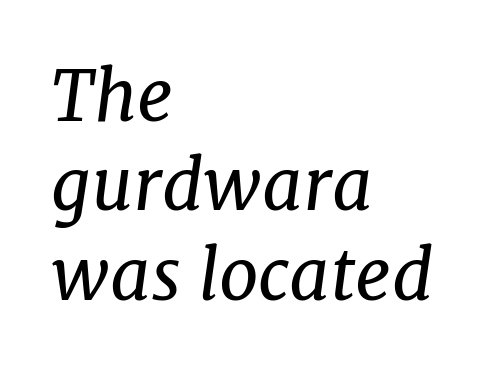
The font family rendered here belongs to the serif group. Compared with a centered layout, this one pins lines to the left instead. Lines of text with bare space underneath. Character widths vary here, with narrow letters taking less room than wide ones.
